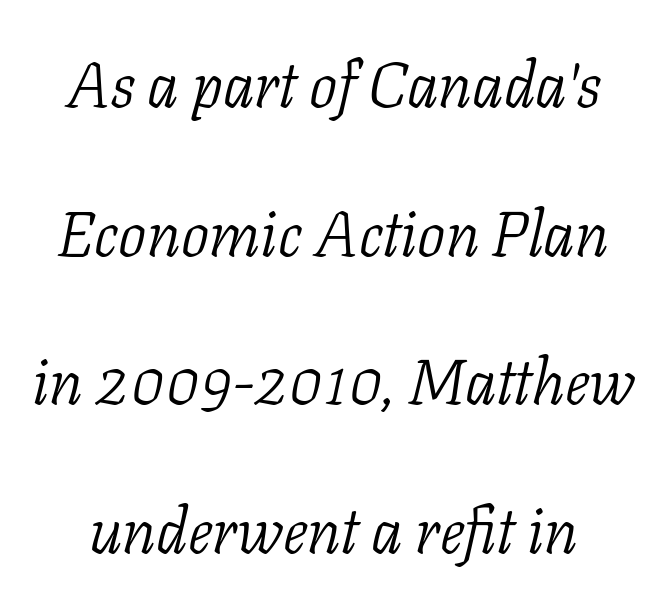
The image shows 63 px light serif type, italic (leaning right); set loose line spacing (2.36x), normal letter spacing, not underlined; low stroke contrast and a medium x-height.
